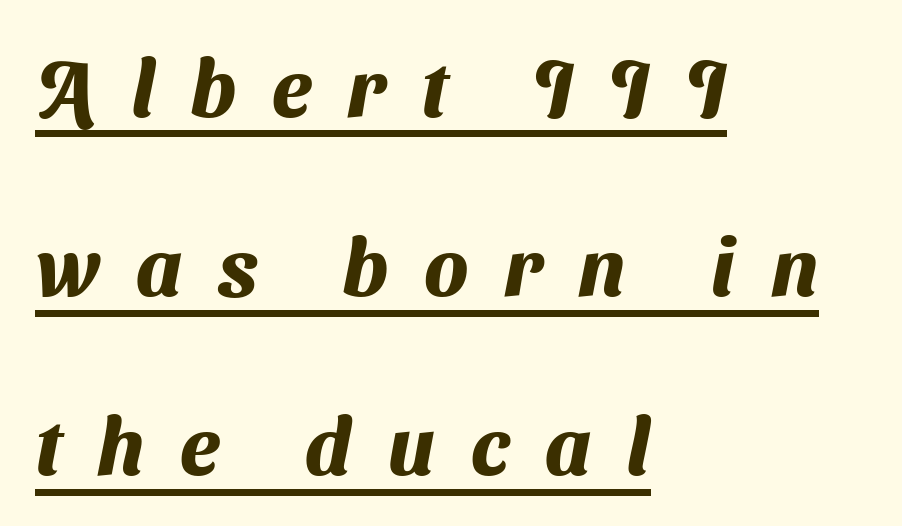
The image shows 80 px heavy sans-serif type; set left-aligned, loose line spacing (2.24x), unusually wide letter spacing (+0.45 em), underlined; medium stroke contrast and a medium x-height.
